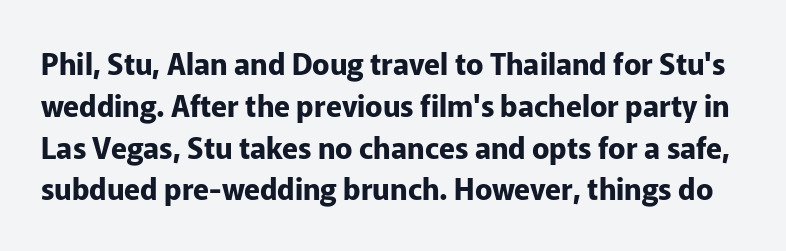
The image shows 29 px bold sans-serif type, upright; set normal line spacing (1.44x), normal letter spacing, not underlined; low stroke contrast and a medium x-height.
